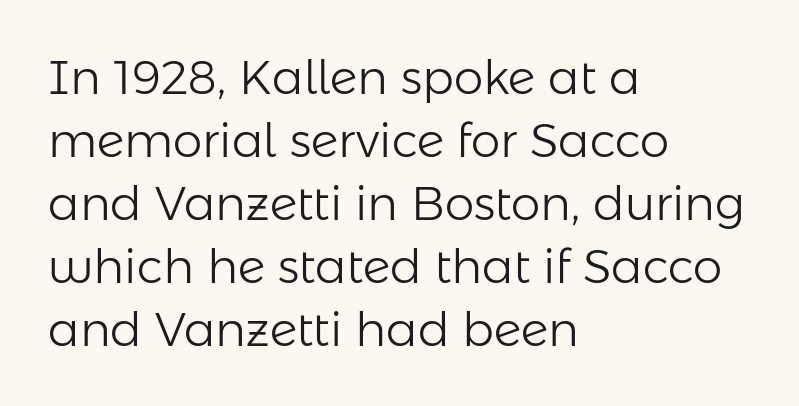
If you drew a line through each stem, it would be perfectly vertical. This sample has the flowing, uneven cadence of proportional lettering. The weight tops out at a normal text grade. Quick note: interline space is typical. Alignment: flush left.
